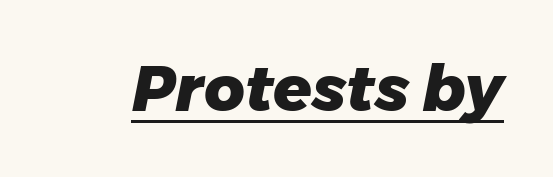
Q: Is the text bold? A: Yes.
Q: Is the text italic (slanted)? A: Yes, it leans right by about 11 degrees.
Q: Is the text underlined? A: Yes.
Q: Is the spacing between letters normal or unusually wide? A: Normal.
Q: Width (condensed, normal, or wide)? A: Normal.
Q: Stroke contrast? A: Low.
Q: x-height? A: Medium.
Q: Monospaced? A: No.
